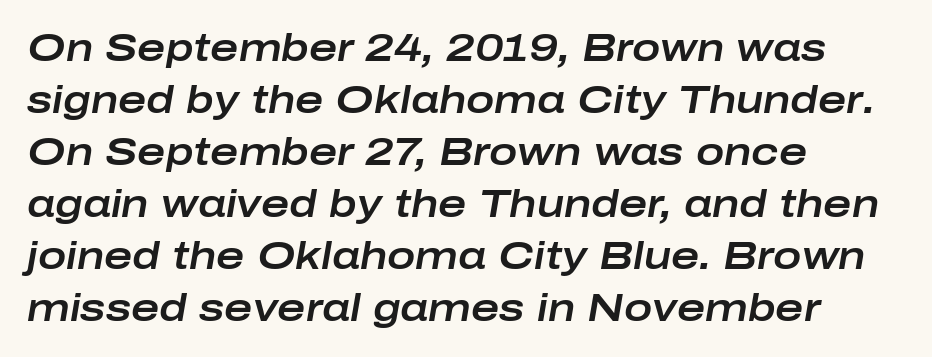
The image shows 38 px wide type, italic (leaning right); set left-aligned, normal line spacing (1.37x), normal letter spacing, not underlined; low stroke contrast and a medium x-height.
